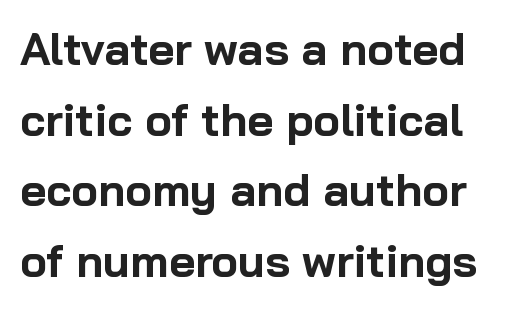
Character widths vary here, with narrow letters taking less room than wide ones. Words float on clear page, feet unadorned. The typography opts for an upright posture over an oblique one. The rendering shows plain stroke endings on the letterforms — a sans-serif design.
